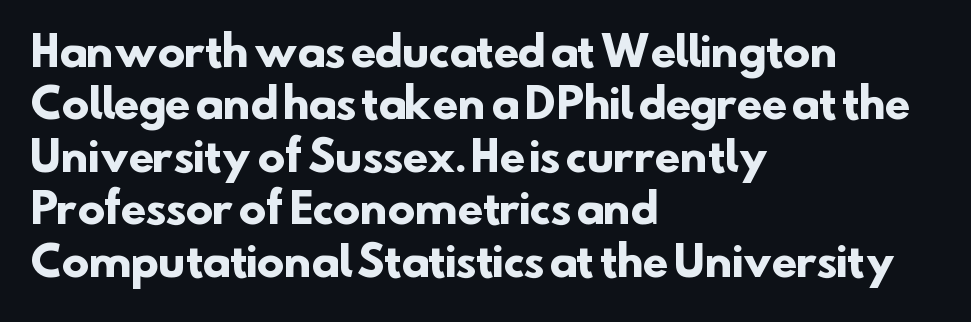
Q: Is the text bold? A: Yes.
Q: Is the typeface a serif or a sans-serif typeface? A: Sans-serif.
Q: Is the text underlined? A: No.
Q: How is the paragraph aligned? A: Left-aligned.
Q: Is the spacing between letters normal or unusually wide? A: Normal.
Q: Is the spacing between lines tight, normal or loose? A: Normal.
Q: Width (condensed, normal, or wide)? A: Normal.
Q: Stroke contrast? A: Low.
Q: x-height? A: Small.
Q: Monospaced? A: No.
